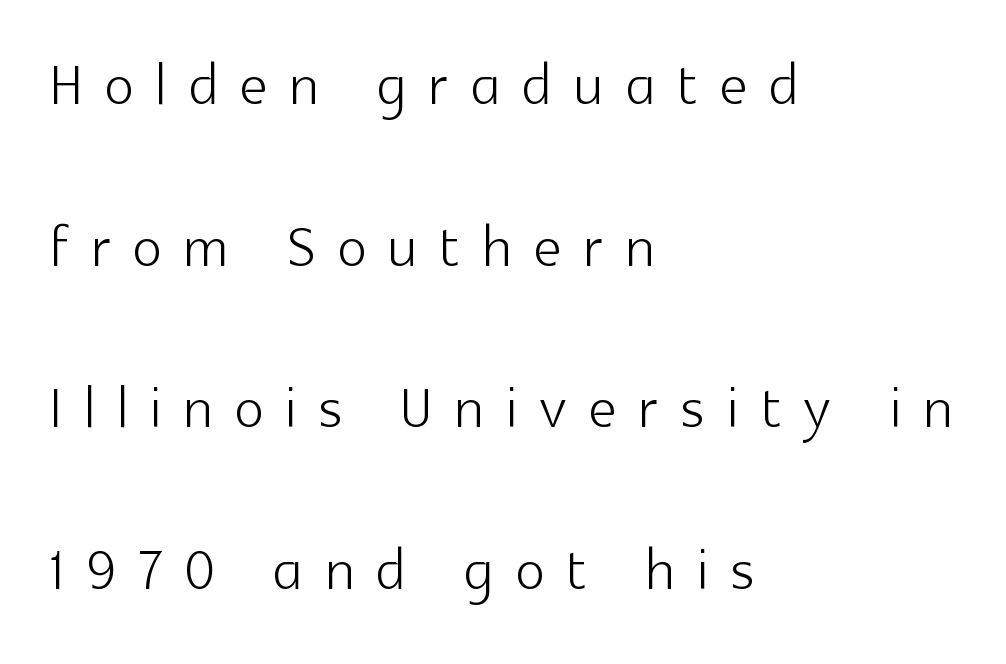
Q: Is the text bold? A: No.
Q: Is the text italic (slanted)? A: No, it is upright.
Q: Is the typeface a serif or a sans-serif typeface? A: Sans-serif.
Q: Is the text underlined? A: No.
Q: How is the paragraph aligned? A: Left-aligned.
Q: Is the spacing between letters normal or unusually wide? A: Unusually wide.
Q: Is the spacing between lines tight, normal or loose? A: Loose.
Q: Width (condensed, normal, or wide)? A: Normal.
Q: x-height? A: Medium.
Q: Monospaced? A: No.
